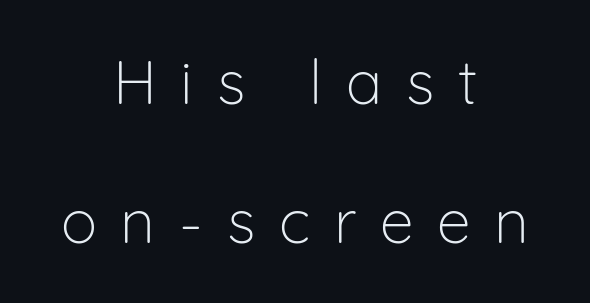
Q: Is the text bold? A: No.
Q: Is the text italic (slanted)? A: No, it is upright.
Q: Is the typeface a serif or a sans-serif typeface? A: Sans-serif.
Q: Is the text underlined? A: No.
Q: How is the paragraph aligned? A: Centered.
Q: Is the spacing between letters normal or unusually wide? A: Unusually wide.
Q: Is the spacing between lines tight, normal or loose? A: Loose.
Q: Width (condensed, normal, or wide)? A: Normal.
Q: Stroke contrast? A: Low.
Q: x-height? A: Medium.
Q: Monospaced? A: No.
